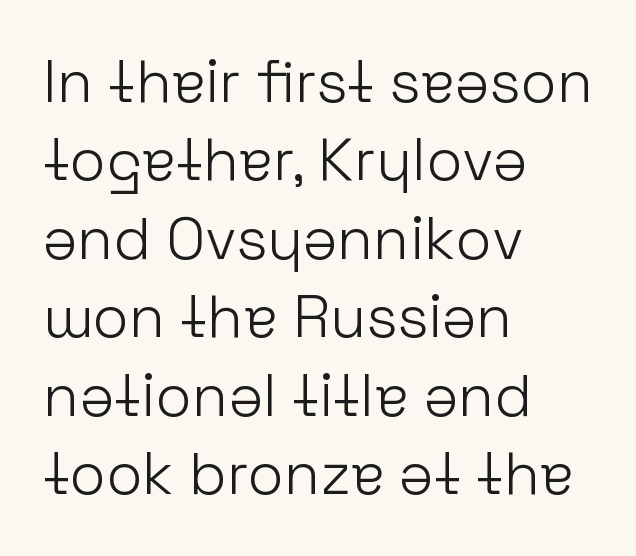
{"serif": "no", "italic": "no", "bold": "no", "weight": "light", "width": "normal", "stroke_contrast": "low", "x_height": "medium", "monospaced": "no", "underline": "no", "align": "left", "line_spacing": "normal", "line_spacing_ratio": 1.33, "letter_spacing": "normal", "letter_spacing_em": 0.0, "glyph_px": 59}
